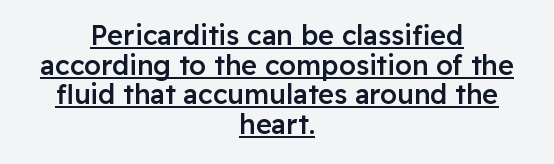
{"italic": "no", "bold": "semi", "underline": "yes", "align": "center", "line_spacing": "tight", "line_spacing_ratio": 1.1, "letter_spacing": "normal", "letter_spacing_em": 0.0, "glyph_px": 27}
